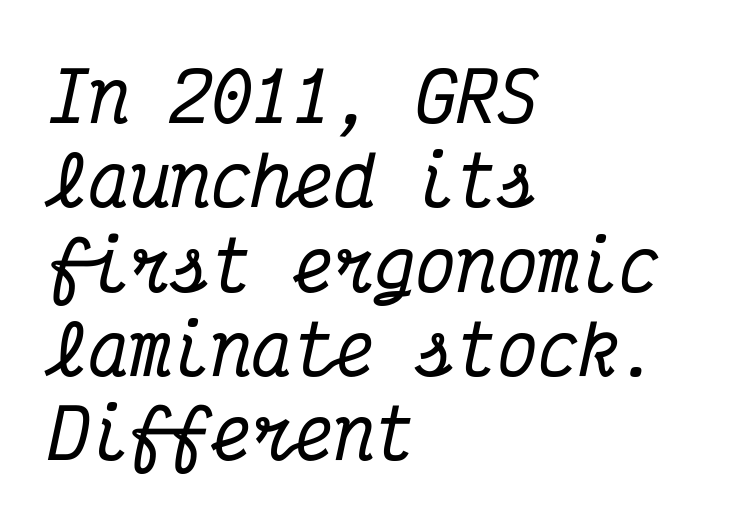
{"serif": "yes", "italic": "yes", "lean": "right", "slant_degrees": 12, "width": "condensed", "stroke_contrast": "medium", "x_height": "medium", "monospaced": "yes", "underline": "no", "align": "left", "line_spacing_ratio": 1.24, "letter_spacing": "normal", "letter_spacing_em": 0.0, "glyph_px": 68}
